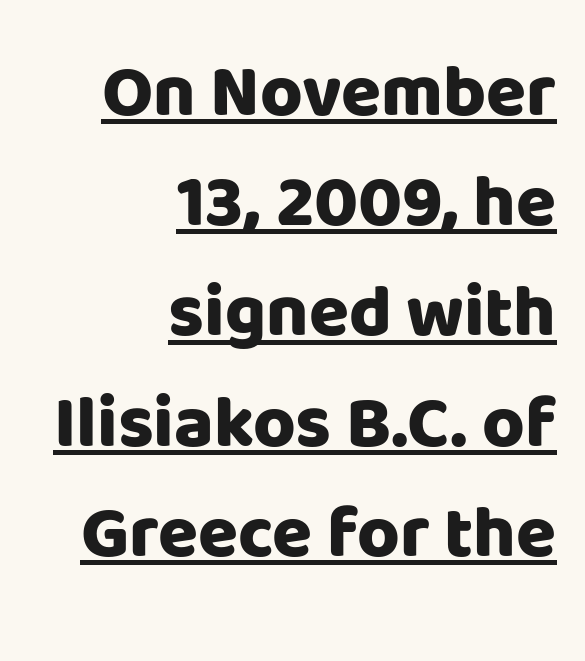
{"serif": "no", "italic": "no", "bold": "yes", "weight": "heavy", "width": "normal", "stroke_contrast": "low", "x_height": "large", "monospaced": "no", "underline": "yes", "align": "right", "line_spacing": "normal", "line_spacing_ratio": 1.51, "letter_spacing": "normal", "letter_spacing_em": 0.0, "glyph_px": 73}
